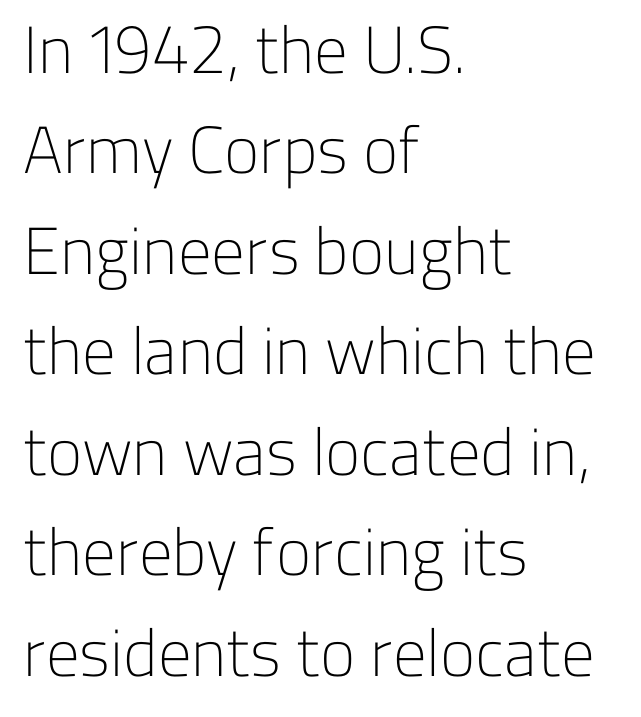
The image shows 67 px light sans-serif type, upright; set left-aligned, normal line spacing (1.5x), normal letter spacing, not underlined; low stroke contrast and a medium x-height.
